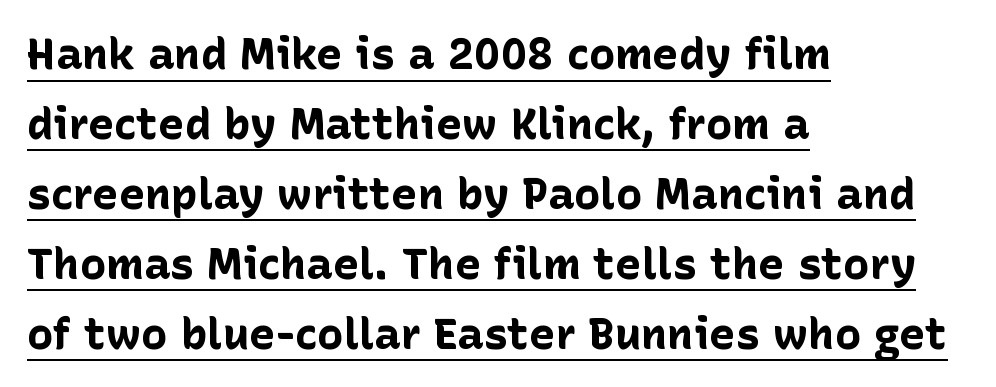
Q: Is the text bold? A: Yes.
Q: Is the text italic (slanted)? A: No, it is upright.
Q: Is the typeface a serif or a sans-serif typeface? A: Sans-serif.
Q: Is the text underlined? A: Yes.
Q: How is the paragraph aligned? A: Left-aligned.
Q: Is the spacing between letters normal or unusually wide? A: Normal.
Q: Is the spacing between lines tight, normal or loose? A: Normal.
Q: Width (condensed, normal, or wide)? A: Normal.
Q: Stroke contrast? A: Low.
Q: x-height? A: Medium.
Q: Monospaced? A: No.
